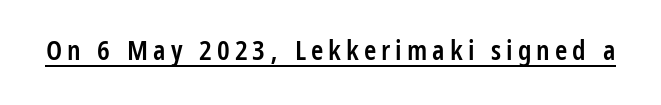
The image shows 28 px semibold, condensed sans-serif type, upright; set underlined; low stroke contrast and a large x-height.
